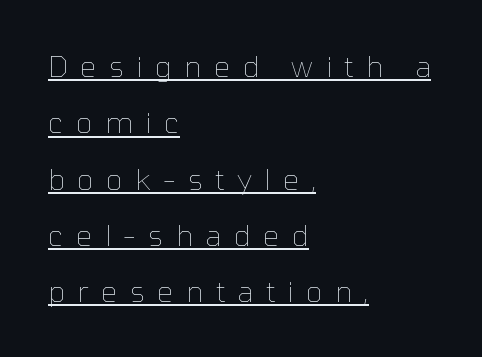
{"italic": "no", "bold": "no", "weight": "thin", "width": "normal", "stroke_contrast": "low", "x_height": "medium", "monospaced": "no", "underline": "yes", "align": "left", "line_spacing": "loose", "line_spacing_ratio": 1.94, "letter_spacing": "wide", "letter_spacing_em": 0.43, "glyph_px": 29}
